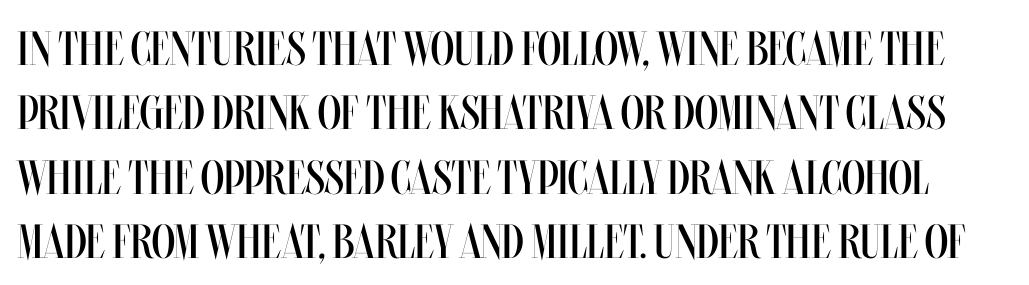
Q: Is the text bold? A: No.
Q: Is the text italic (slanted)? A: No, it is upright.
Q: Is the text underlined? A: No.
Q: Is the spacing between letters normal or unusually wide? A: Normal.
Q: Is the spacing between lines tight, normal or loose? A: Normal.
Q: Width (condensed, normal, or wide)? A: Condensed.
Q: Stroke contrast? A: Medium.
Q: x-height? A: Large.
Q: Monospaced? A: No.
